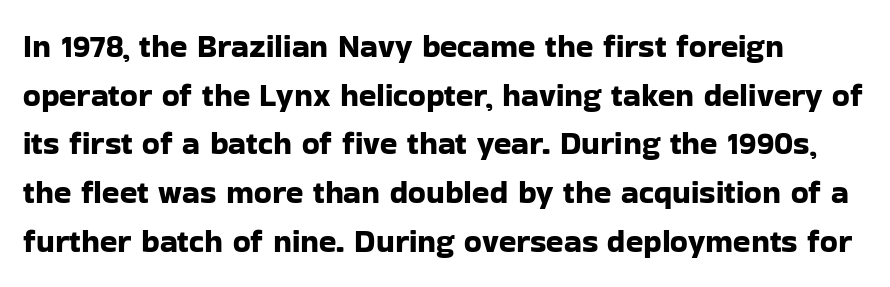
The image shows 32 px sans-serif type, upright; set normal line spacing (1.52x), normal letter spacing, not underlined; low stroke contrast and a medium x-height.
